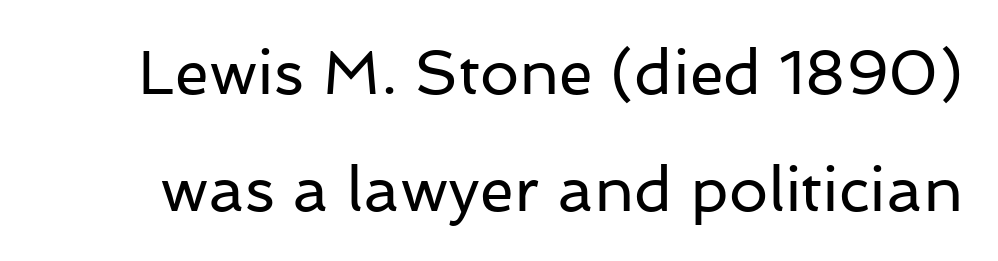
Look at the tracking — it's just the regular setting, nothing added. The face used here is proportionally spaced, like ordinary book or web type. Are there feet on the stems? There aren't — it's a sans. No chunkiness to these letters — they're not bold. Posture: straight, roman, zero tilt.
